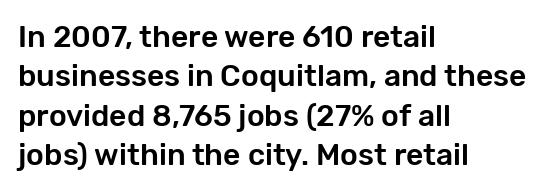
{"serif": "no", "italic": "no", "width": "normal", "stroke_contrast": "low", "x_height": "medium", "monospaced": "no", "underline": "no", "align": "left", "line_spacing": "normal", "line_spacing_ratio": 1.31, "letter_spacing": "normal", "letter_spacing_em": 0.0, "glyph_px": 30}
